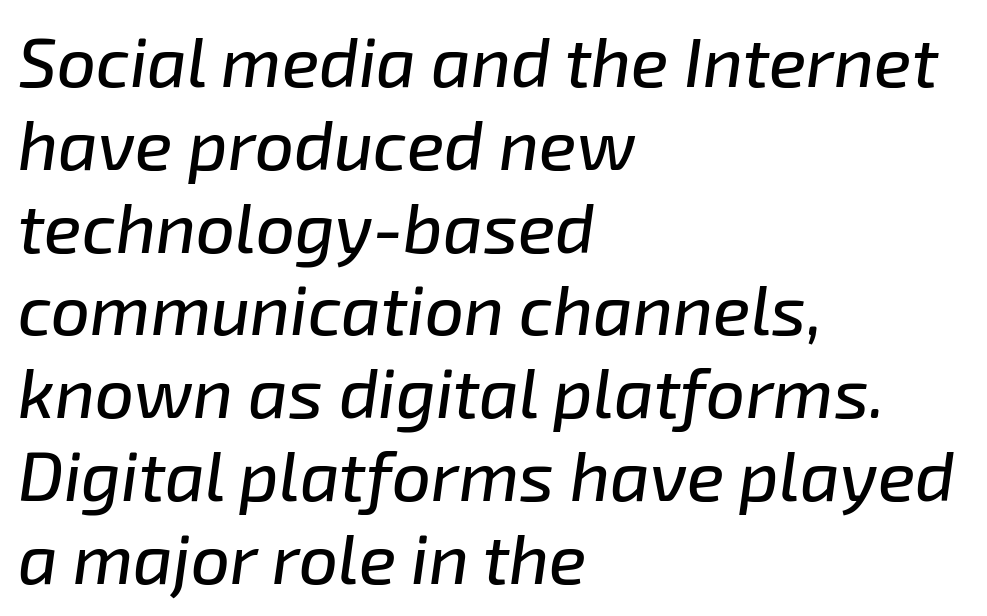
Q: Is the text italic (slanted)? A: Yes, it leans right by about 8 degrees.
Q: Is the text underlined? A: No.
Q: How is the paragraph aligned? A: Left-aligned.
Q: Is the spacing between letters normal or unusually wide? A: Normal.
Q: Width (condensed, normal, or wide)? A: Normal.
Q: Stroke contrast? A: Low.
Q: x-height? A: Medium.
Q: Monospaced? A: No.
